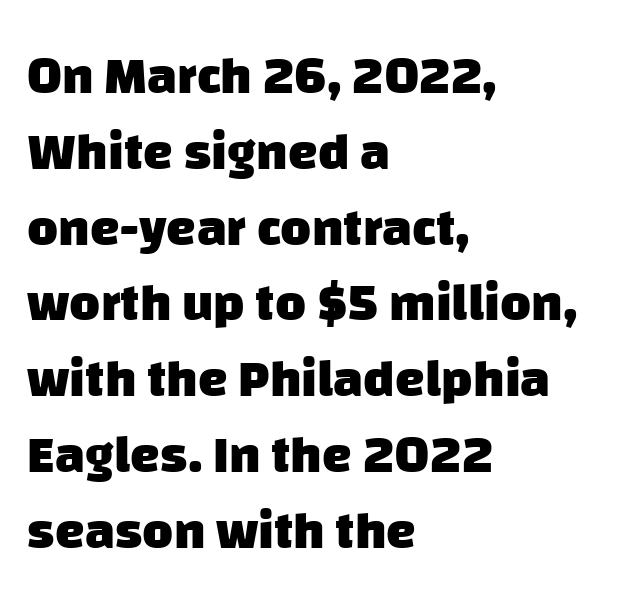
Q: Is the text bold? A: Yes.
Q: Is the typeface a serif or a sans-serif typeface? A: Sans-serif.
Q: Is the text underlined? A: No.
Q: How is the paragraph aligned? A: Left-aligned.
Q: Is the spacing between letters normal or unusually wide? A: Normal.
Q: Is the spacing between lines tight, normal or loose? A: Normal.
Q: Width (condensed, normal, or wide)? A: Normal.
Q: Stroke contrast? A: Low.
Q: x-height? A: Large.
Q: Monospaced? A: No.
